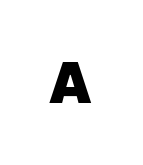
Think of a printed novel: that variable character pitch is what you see here. The letters carry no serifs — their stems end cleanly without finishing strokes. Quick note: not italic, upright. Pretty heavy lettering here — definitely bold.
